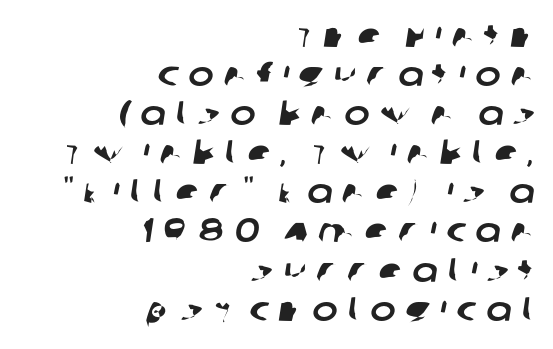
{"serif": "no", "width": "normal", "stroke_contrast": "low", "x_height": "large", "monospaced": "no", "underline": "no", "align": "right", "line_spacing": "tight", "line_spacing_ratio": 1.15, "letter_spacing": "wide", "letter_spacing_em": 0.29, "glyph_px": 34}
